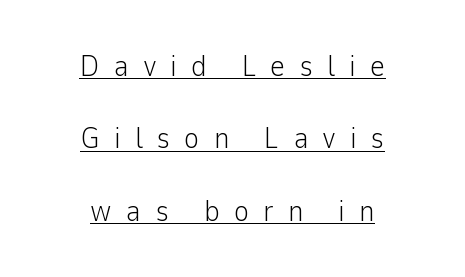
Spacing verdict: proportional, widths tailored to each character. The block of text is sparse from top to bottom, with ample space between rows. Visually the block forms a symmetrical silhouette, jagged on both flanks. A light-to-regular cut is what we see here. The specimen includes a rule beneath the text block's lines.
